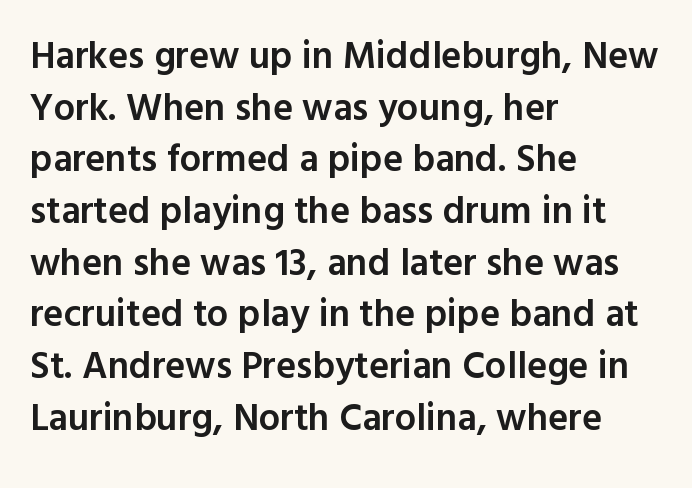
Is the letter spacing exaggerated? No — it looks like the ordinary default. This rendering uses left alignment, leaving the right contour irregular. Normally led — the rows are evenly, conventionally spaced. The designer went with a sans here, leaving each stem footless. Style check: upright.
